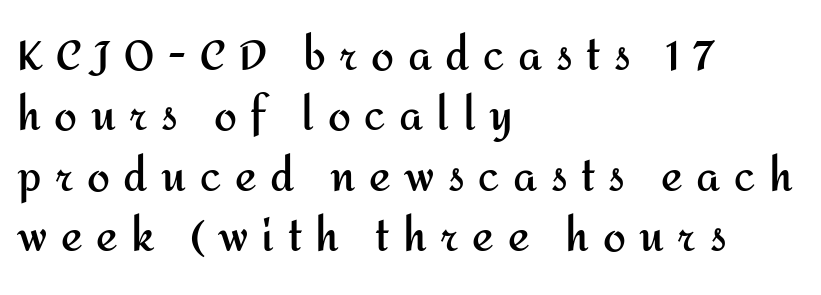
{"serif": "no", "italic": "no", "bold": "yes", "weight": "semibold", "width": "normal", "stroke_contrast": "medium", "x_height": "medium", "monospaced": "no", "underline": "no", "align": "left", "line_spacing": "normal", "line_spacing_ratio": 1.47, "letter_spacing": "wide", "letter_spacing_em": 0.33, "glyph_px": 41}
